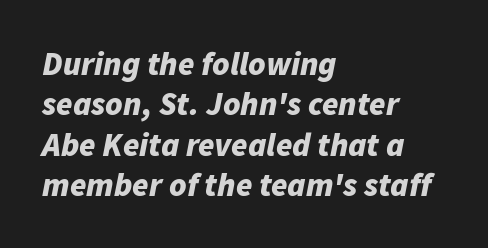
{"italic": "yes", "lean": "right", "slant_degrees": 11, "bold": "yes", "weight": "bold", "width": "normal", "stroke_contrast": "low", "x_height": "medium", "monospaced": "no", "underline": "no", "align": "left", "line_spacing_ratio": 1.22, "letter_spacing": "normal", "letter_spacing_em": 0.0, "glyph_px": 33}
